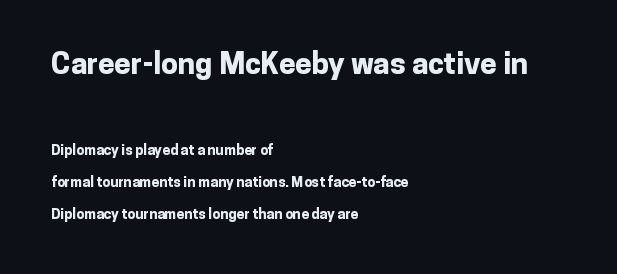
The string is rendered with underlining switched off. Teacher's note: observe the even left margin — that is flush-left alignment. In terms of letterform style, serifs are entirely absent. It's the straight-up-and-down kind of type. I'd describe the lettering as bold — thick and assertive.
